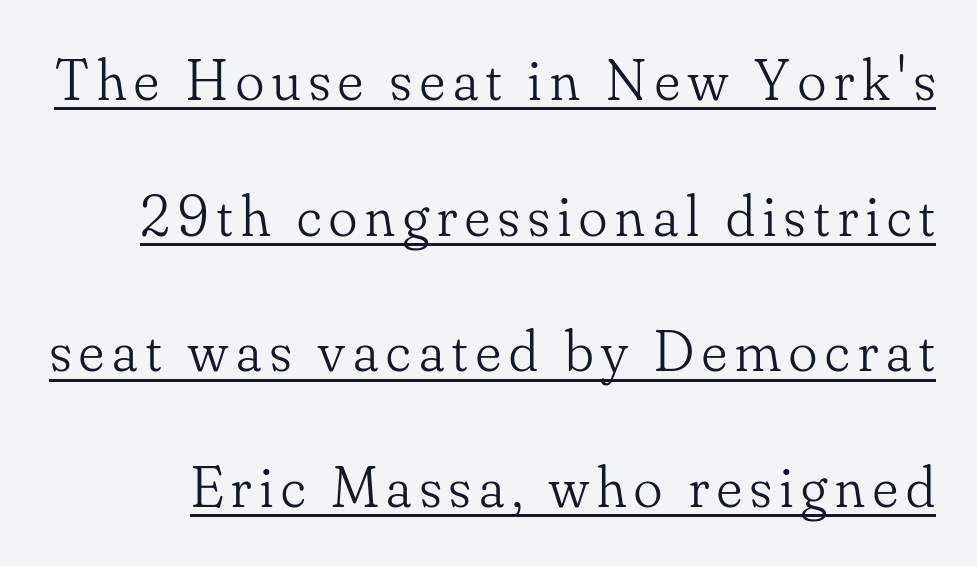
The image shows 59 px light serif type, upright; set loose line spacing (2.3x), underlined; low stroke contrast and a small x-height.
